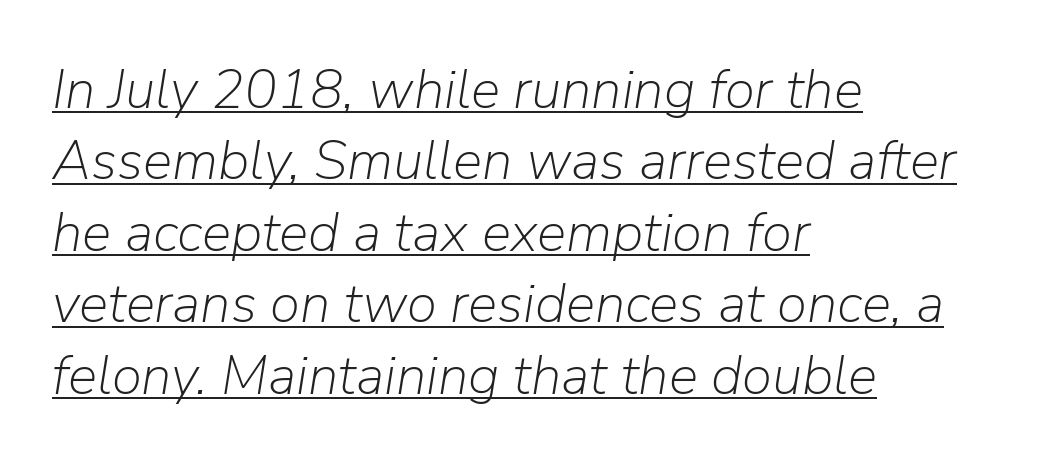
Q: Is the text bold? A: No.
Q: Is the text italic (slanted)? A: Yes, it leans right by about 9 degrees.
Q: Is the text underlined? A: Yes.
Q: How is the paragraph aligned? A: Left-aligned.
Q: Is the spacing between letters normal or unusually wide? A: Normal.
Q: Is the spacing between lines tight, normal or loose? A: Normal.
Q: Width (condensed, normal, or wide)? A: Normal.
Q: Stroke contrast? A: Low.
Q: x-height? A: Medium.
Q: Monospaced? A: No.
